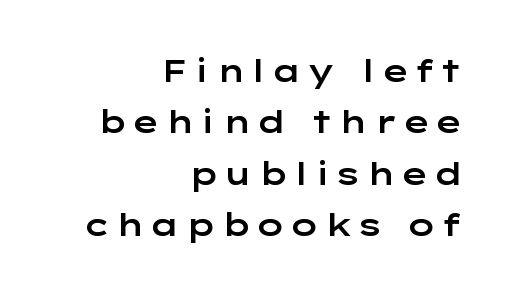
Q: Is the text italic (slanted)? A: No, it is upright.
Q: Is the typeface a serif or a sans-serif typeface? A: Sans-serif.
Q: Is the text underlined? A: No.
Q: How is the paragraph aligned? A: Right-aligned.
Q: Is the spacing between lines tight, normal or loose? A: Normal.
Q: Width (condensed, normal, or wide)? A: Wide.
Q: Stroke contrast? A: Low.
Q: x-height? A: Medium.
Q: Monospaced? A: No.
